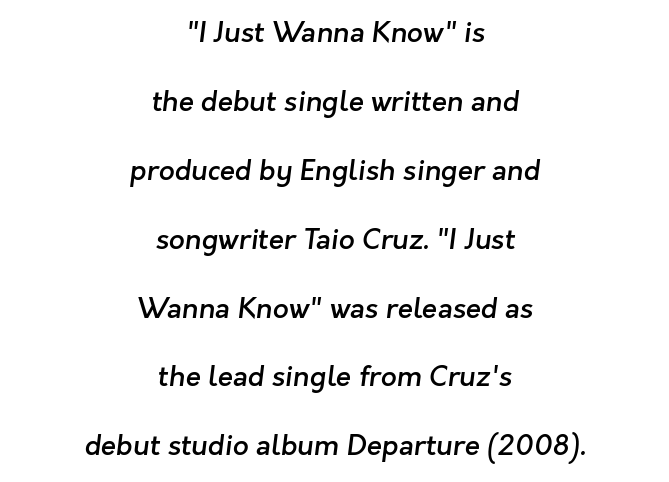
A typesetter would call this leading open, well beyond the default. Stems and bowls a touch heavier than normal — semibold. Here the designer chose a conventional face with non-uniform glyph widths. The font family rendered here belongs to the sans-serif group.
